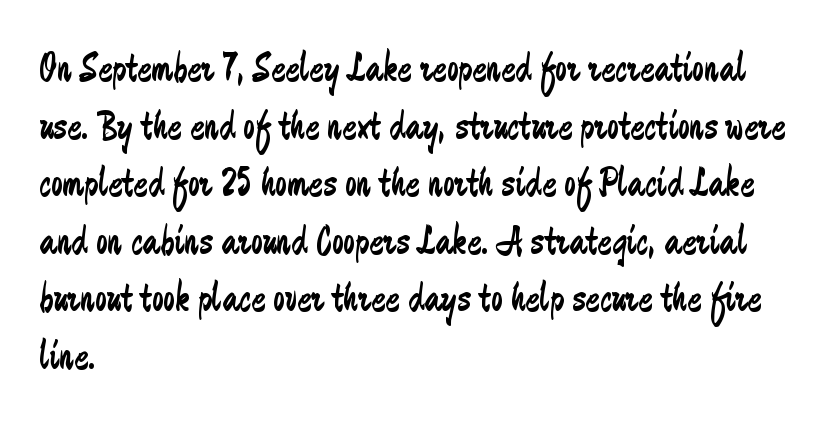
Check under the words: just untouched page. Bold? No — there's no thickening of the strokes. Reading down the column, the eye jumps a familiar distance to each next line. A typesetter would call this zero additional tracking. Is this a fixed-width face? No — the glyphs have proportional, varying widths.
